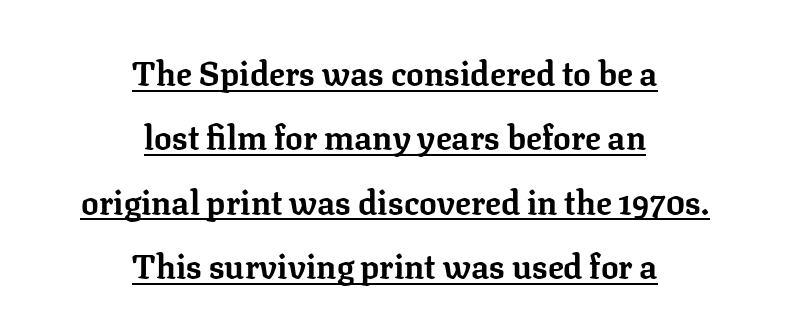
The image shows 33 px bold serif type, upright; set centered, loose line spacing (1.95x), normal letter spacing, underlined; low stroke contrast and a medium x-height.
